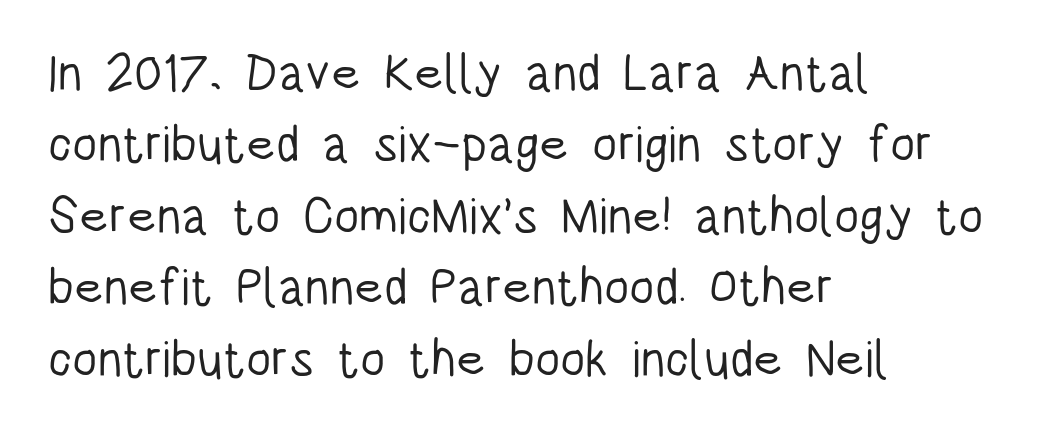
Standard letterfit; no display-style spreading of the glyphs. Baseline-to-baseline distance is the conventional proportion of letter height. The typography opts for an upright posture over an oblique one. Line beginnings align vertically; line endings do not. Quick note: underline off.
